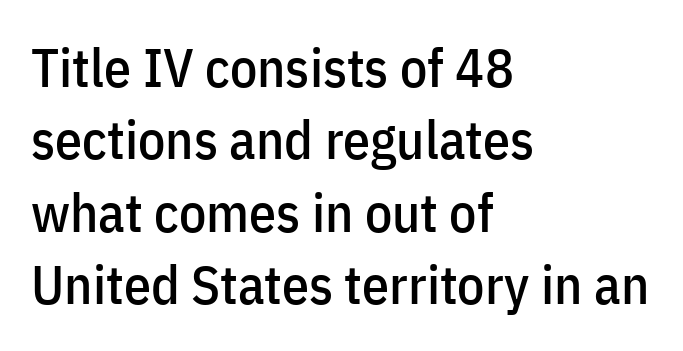
Q: Is the text italic (slanted)? A: No, it is upright.
Q: Is the typeface a serif or a sans-serif typeface? A: Sans-serif.
Q: Is the text underlined? A: No.
Q: How is the paragraph aligned? A: Left-aligned.
Q: Is the spacing between letters normal or unusually wide? A: Normal.
Q: Is the spacing between lines tight, normal or loose? A: Normal.
Q: Width (condensed, normal, or wide)? A: Condensed.
Q: Stroke contrast? A: Low.
Q: x-height? A: Medium.
Q: Monospaced? A: No.
